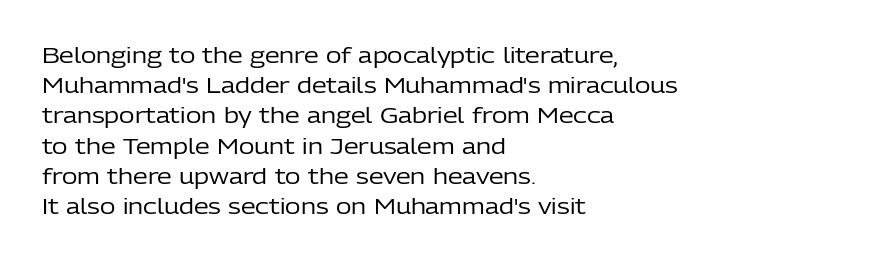
The image shows 21 px text type, upright; set left-aligned, normal line spacing (1.44x), normal letter spacing, not underlined.
